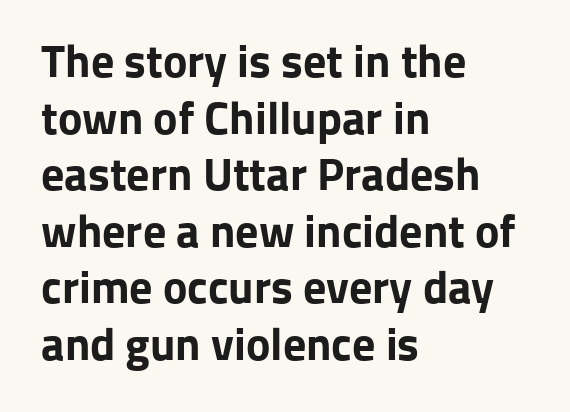
Are there feet on the stems? There aren't — it's a sans. Heft: maximum for text — a bold. The gap between lines stays unmarked. Every character sits straight up, as roman type does. Left-aligned paragraph, ragged on the right.
